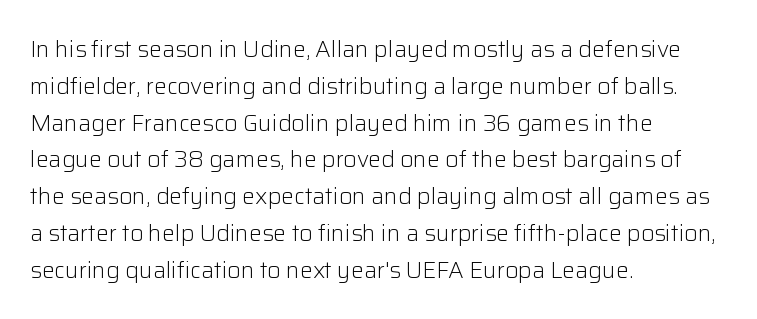
The image shows 23 px text type, upright; set left-aligned, normal line spacing (1.6x), normal letter spacing, not underlined.
